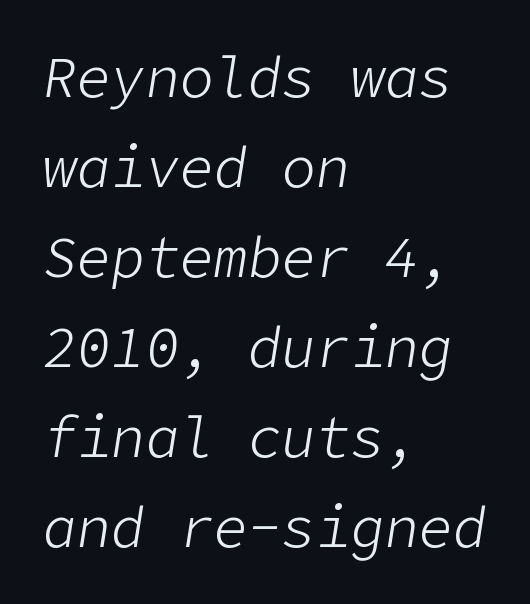
The strokes are not fattened; the text isn't bold. The setting favours the left margin, as ordinary paragraphs usually do. This sample uses plain, unmodified letter spacing. It's the slanting kind of type. Letters rest on an invisible, unmarked baseline. The line-height multiplier appears to be the usual default.
